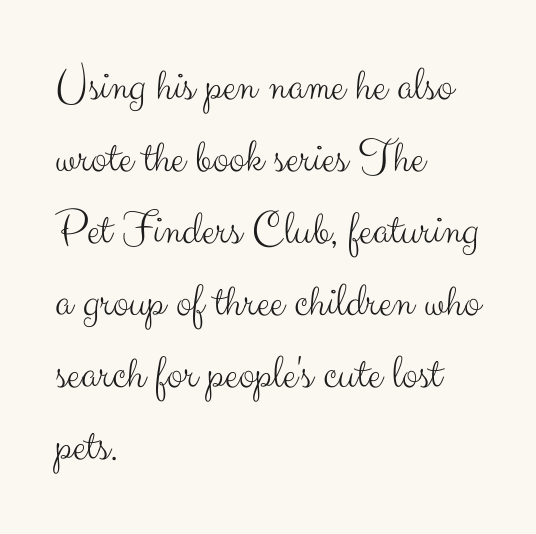
The glyphs in this specimen are sans serif. Here the designer chose a conventional face with non-uniform glyph widths. Type without underlining. Weight: not bold — regular or lighter. The tracking reads as untouched default to a designer's eye. This sample keeps an unexceptional amount of space between lines.
